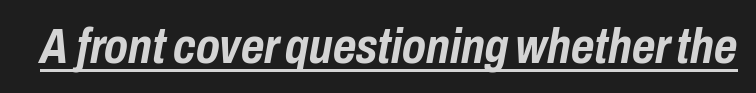
{"italic": "yes", "lean": "right", "slant_degrees": 10, "bold": "yes", "weight": "semibold", "width": "condensed", "stroke_contrast": "low", "x_height": "medium", "monospaced": "no", "underline": "yes", "letter_spacing": "normal", "letter_spacing_em": 0.0, "glyph_px": 50}
